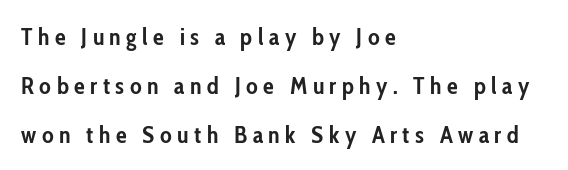
Q: Is the text bold? A: Yes.
Q: Is the text italic (slanted)? A: No, it is upright.
Q: Is the text underlined? A: No.
Q: How is the paragraph aligned? A: Left-aligned.
Q: Is the spacing between letters normal or unusually wide? A: Unusually wide.
Q: Is the spacing between lines tight, normal or loose? A: Loose.
